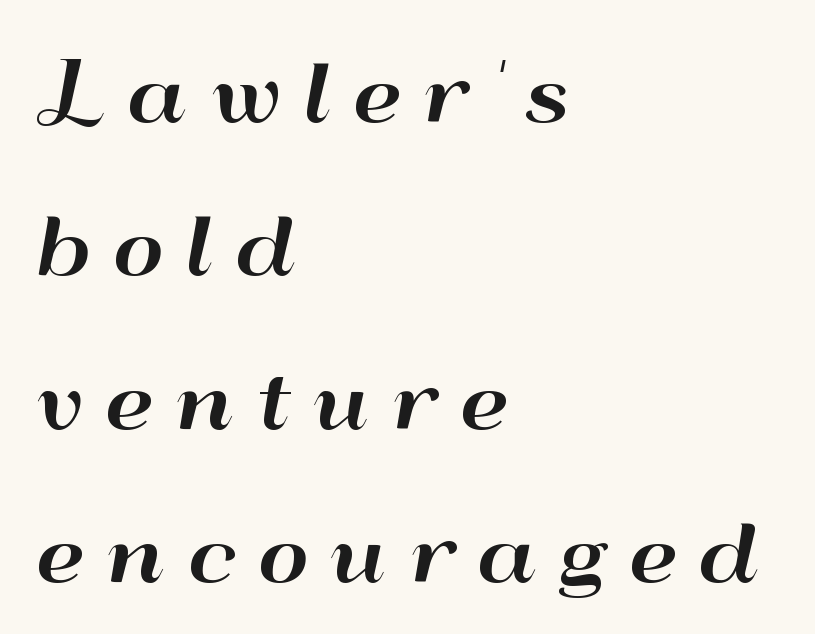
{"serif": "no", "width": "wide", "stroke_contrast": "high", "x_height": "small", "monospaced": "no", "underline": "no", "align": "left", "line_spacing": "loose", "line_spacing_ratio": 1.94, "letter_spacing": "wide", "letter_spacing_em": 0.28, "glyph_px": 79}
